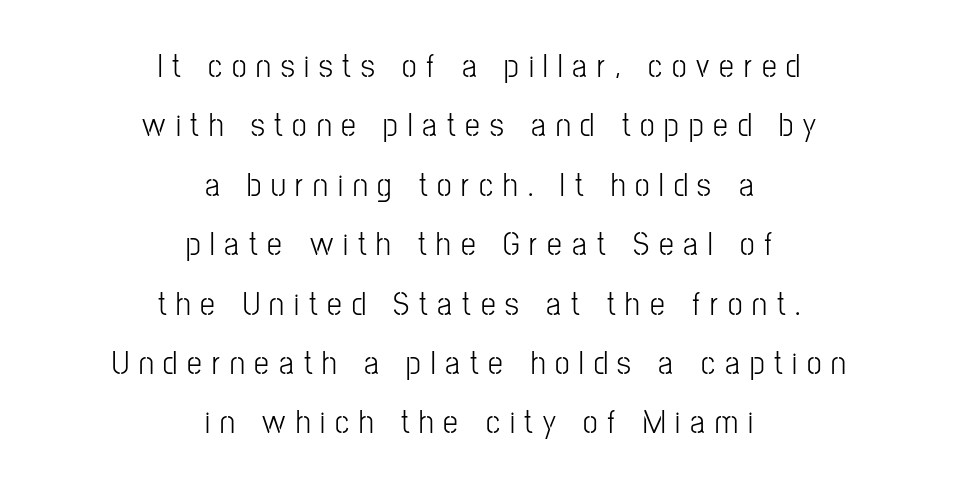
The image shows 33 px condensed sans-serif type, upright; set centered, line spacing 1.8x, unusually wide letter spacing (+0.3 em), not underlined; low stroke contrast and a medium x-height.
